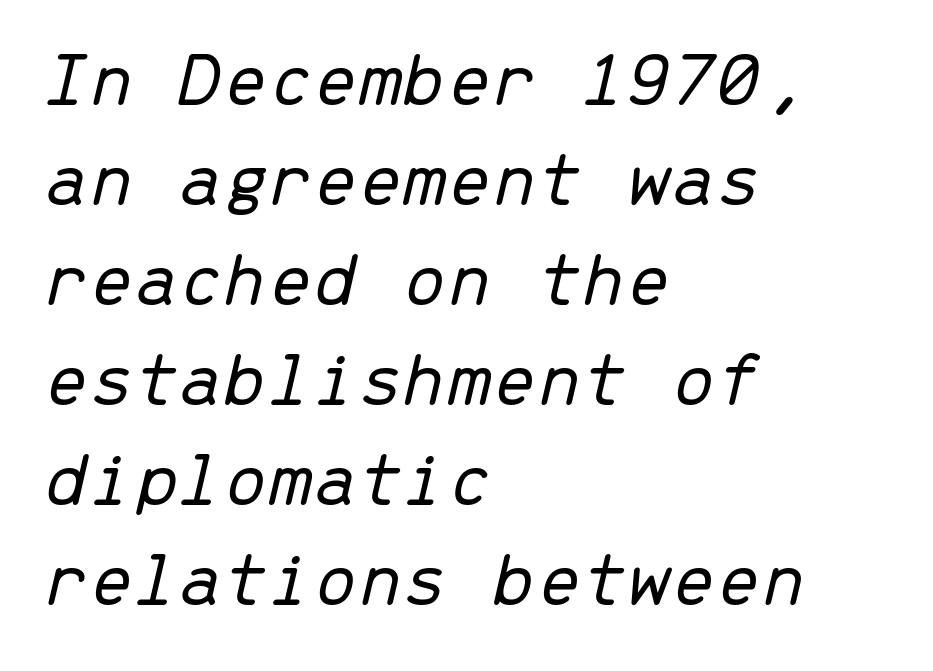
The image shows 80 px light type, italic (leaning right), monospaced; set left-aligned, normal line spacing (1.25x), normal letter spacing, not underlined; low stroke contrast and a medium x-height.
